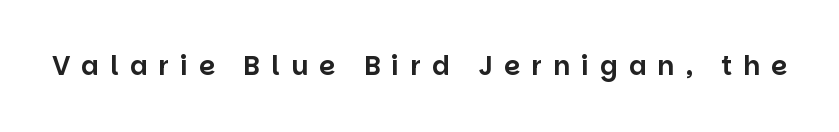
A roman cut, with each character standing at attention. Someone cranked the tracking dial way up on this one. Descender tails drop into unmarked territory.
